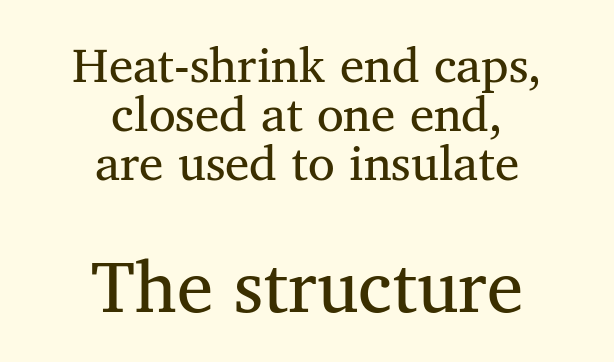
{"serif": "yes", "italic": "no", "bold": "no", "weight": "regular", "width": "normal", "stroke_contrast": "medium", "x_height": "medium", "monospaced": "no", "underline": "no", "align": "center", "line_spacing": "tight", "line_spacing_ratio": 1.0, "letter_spacing": "normal", "letter_spacing_em": 0.0, "larger_block": "second", "size_ratio": 1.49, "glyph_px": 73}
